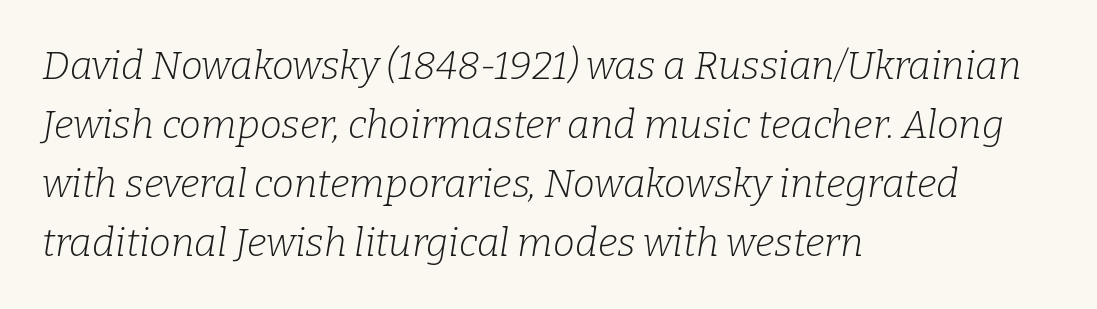
Q: Is the text bold? A: No.
Q: Is the text italic (slanted)? A: Yes, it leans right by about 9 degrees.
Q: Is the typeface a serif or a sans-serif typeface? A: Serif.
Q: Is the text underlined? A: No.
Q: How is the paragraph aligned? A: Left-aligned.
Q: Is the spacing between letters normal or unusually wide? A: Normal.
Q: Is the spacing between lines tight, normal or loose? A: Normal.
Q: Width (condensed, normal, or wide)? A: Normal.
Q: Stroke contrast? A: Low.
Q: x-height? A: Medium.
Q: Monospaced? A: No.
